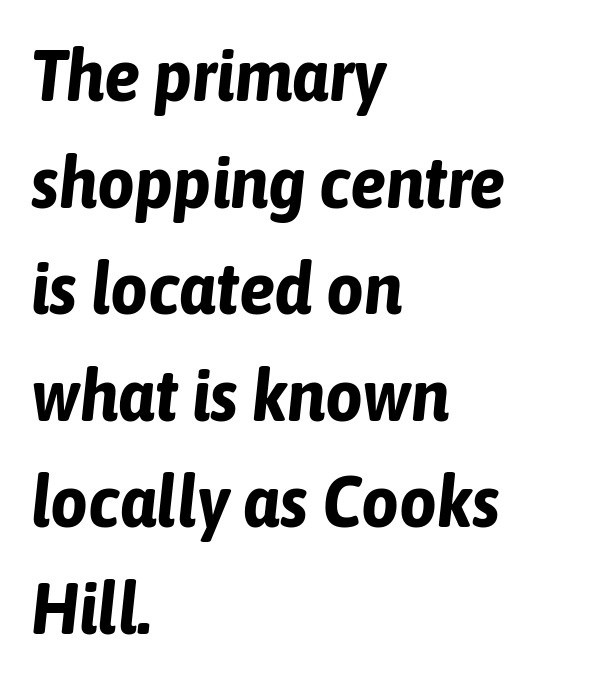
Line spacing here is normal. Look at the tracking — it's just the regular setting, nothing added. The font's italic variant was chosen for this text. Nobody drew a line under any word here.
